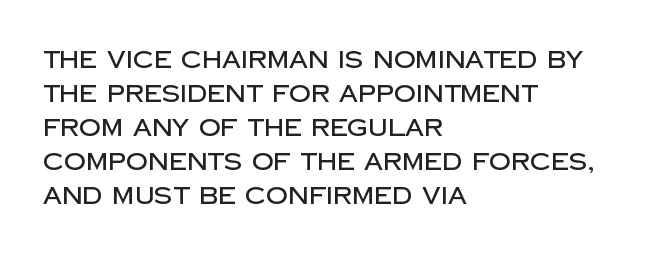
Q: Is the text italic (slanted)? A: No, it is upright.
Q: Is the text underlined? A: No.
Q: How is the paragraph aligned? A: Left-aligned.
Q: Is the spacing between letters normal or unusually wide? A: Normal.
Q: Is the spacing between lines tight, normal or loose? A: Normal.
